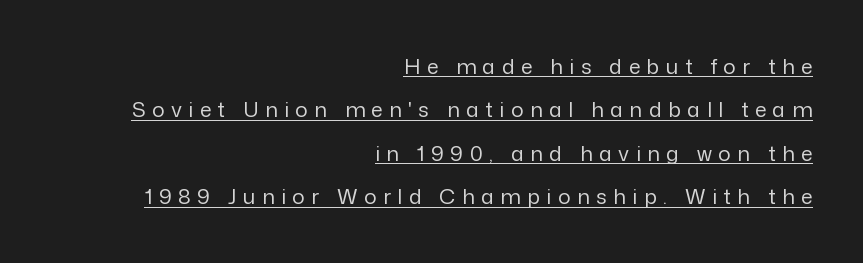
Q: Is the text bold? A: No.
Q: Is the text italic (slanted)? A: No, it is upright.
Q: Is the text underlined? A: Yes.
Q: How is the paragraph aligned? A: Right-aligned.
Q: Is the spacing between letters normal or unusually wide? A: Unusually wide.
Q: Is the spacing between lines tight, normal or loose? A: Loose.
